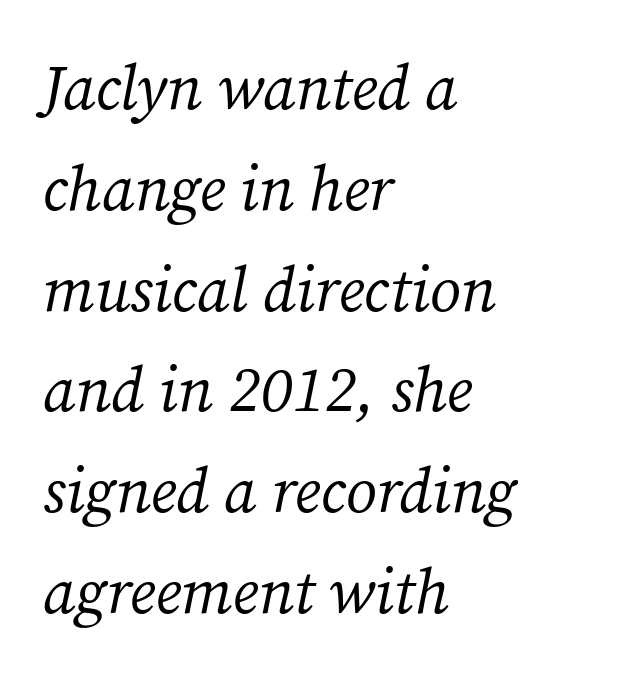
Q: Is the text bold? A: No.
Q: Is the text italic (slanted)? A: Yes, it leans right by about 12 degrees.
Q: Is the typeface a serif or a sans-serif typeface? A: Serif.
Q: Is the text underlined? A: No.
Q: How is the paragraph aligned? A: Left-aligned.
Q: Is the spacing between letters normal or unusually wide? A: Normal.
Q: Is the spacing between lines tight, normal or loose? A: Normal.
Q: Width (condensed, normal, or wide)? A: Normal.
Q: Stroke contrast? A: Medium.
Q: x-height? A: Medium.
Q: Monospaced? A: No.
